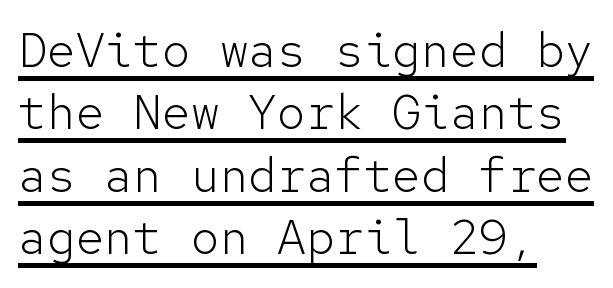
The image shows 48 px light sans-serif type, upright, monospaced; set left-aligned, normal line spacing (1.3x), normal letter spacing, underlined; low stroke contrast and a medium x-height.
